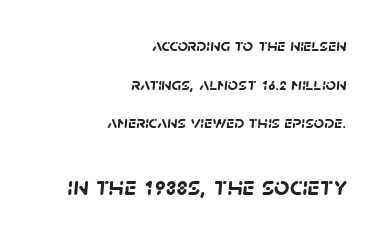
{"bold": "yes", "underline": "no", "align": "right", "line_spacing": "loose", "line_spacing_ratio": 2.14, "letter_spacing": "normal", "letter_spacing_em": 0.0, "larger_block": "second", "size_ratio": 1.5, "glyph_px": 27}
